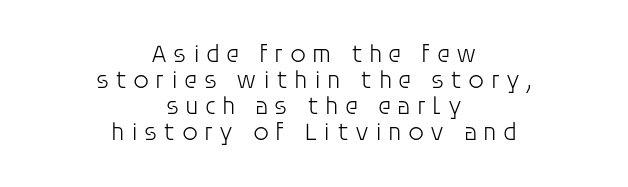
{"italic": "no", "bold": "no", "underline": "no", "align": "center", "line_spacing": "tight", "line_spacing_ratio": 1.04, "letter_spacing": "wide", "letter_spacing_em": 0.24, "glyph_px": 25}
